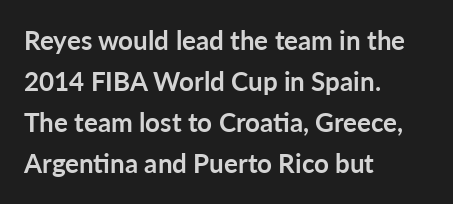
Q: Is the text bold? A: Yes.
Q: Is the text italic (slanted)? A: No, it is upright.
Q: Is the text underlined? A: No.
Q: How is the paragraph aligned? A: Left-aligned.
Q: Is the spacing between letters normal or unusually wide? A: Normal.
Q: Is the spacing between lines tight, normal or loose? A: Normal.
